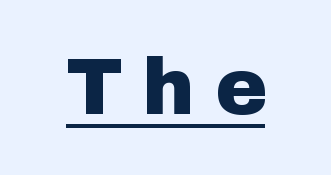
The image shows 79 px sans-serif type, upright; set unusually wide letter spacing (+0.32 em), underlined; low stroke contrast and a medium x-height.
